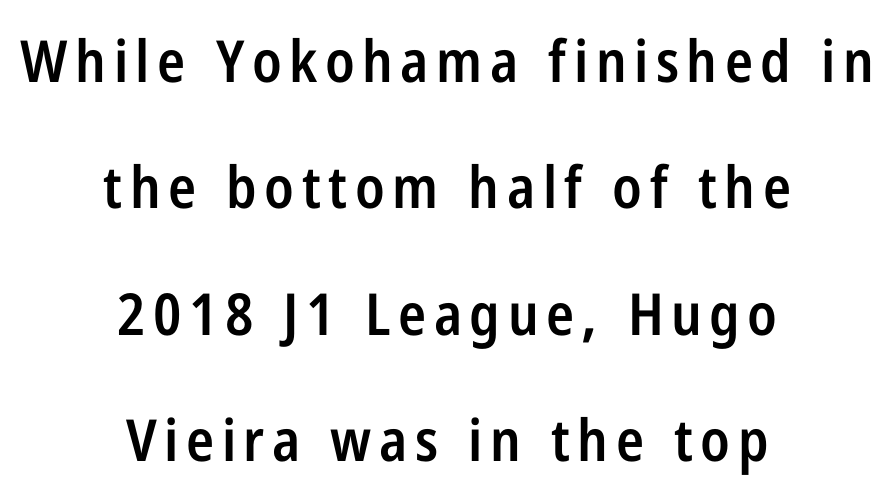
Q: Is the text bold? A: Semi-bold.
Q: Is the text italic (slanted)? A: No, it is upright.
Q: Is the typeface a serif or a sans-serif typeface? A: Sans-serif.
Q: Is the text underlined? A: No.
Q: How is the paragraph aligned? A: Centered.
Q: Is the spacing between lines tight, normal or loose? A: Loose.
Q: Width (condensed, normal, or wide)? A: Condensed.
Q: Stroke contrast? A: Low.
Q: x-height? A: Medium.
Q: Monospaced? A: No.
